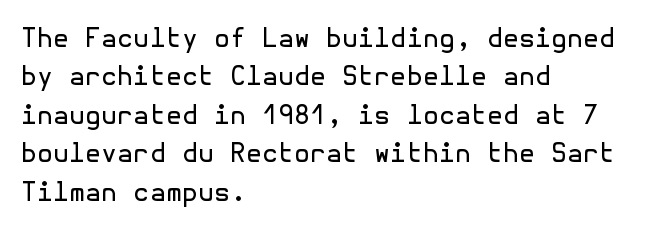
Leftover space on each line is placed entirely after the last word. The font sits on the lighter half of the weight spectrum, regular included. Here the glyphs are tracked normally, forming tight word shapes. Evenly set lines give the paragraph a standard silhouette. The area under the type is left untouched. The letters stand upright; this is a roman face.
